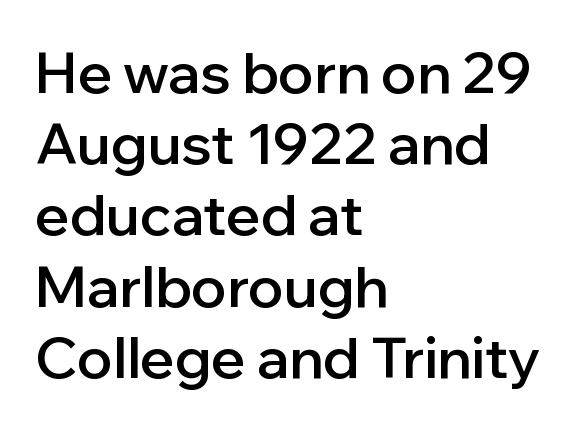
{"serif": "no", "italic": "no", "bold": "semi", "weight": "semibold", "width": "normal", "stroke_contrast": "low", "x_height": "medium", "monospaced": "no", "underline": "no", "align": "left", "line_spacing": "normal", "line_spacing_ratio": 1.25, "letter_spacing": "normal", "letter_spacing_em": 0.0, "glyph_px": 57}
